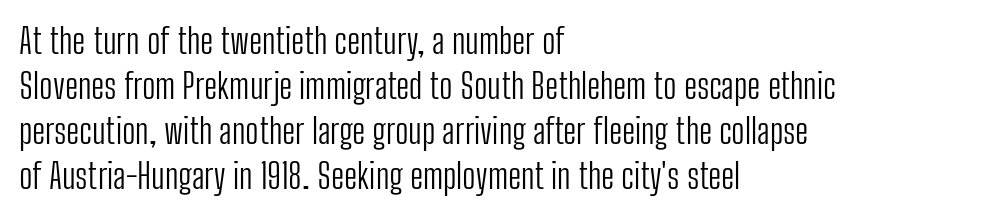
Q: Is the text bold? A: No.
Q: Is the text italic (slanted)? A: No, it is upright.
Q: Is the typeface a serif or a sans-serif typeface? A: Sans-serif.
Q: Is the text underlined? A: No.
Q: How is the paragraph aligned? A: Left-aligned.
Q: Is the spacing between letters normal or unusually wide? A: Normal.
Q: Is the spacing between lines tight, normal or loose? A: Normal.
Q: Width (condensed, normal, or wide)? A: Condensed.
Q: Stroke contrast? A: Low.
Q: x-height? A: Medium.
Q: Monospaced? A: No.
